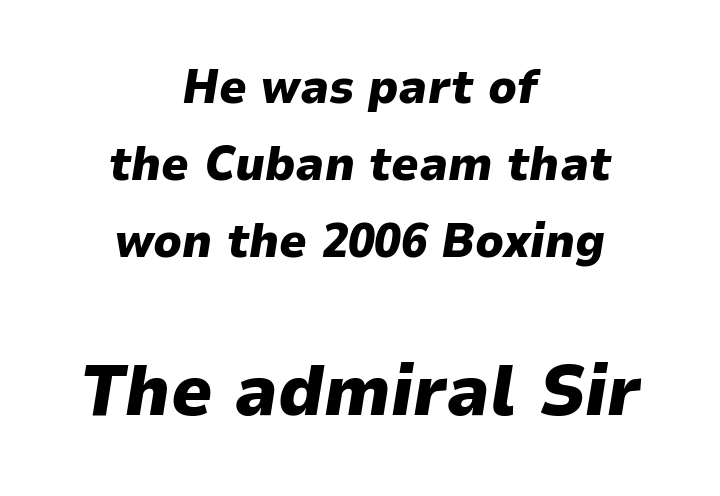
The letters advance in unequal steps, a hallmark of proportional type. Where is the straight margin? There isn't one; the lines are centered. Check under the words: just untouched page. Rows of type keep a routine distance in the vertical direction. Stroke thickness is high; the sample reads as a true bold.
